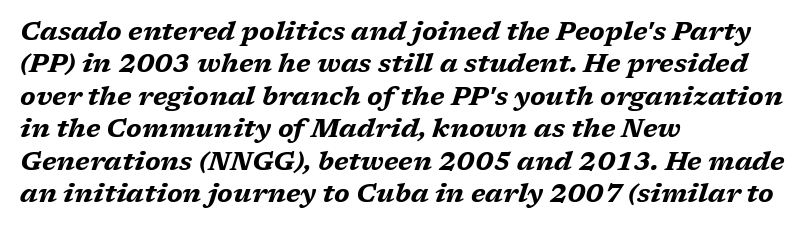
{"italic": "yes", "lean": "right", "slant_degrees": 17, "bold": "yes", "underline": "no", "align": "left", "line_spacing": "normal", "line_spacing_ratio": 1.25, "letter_spacing": "normal", "letter_spacing_em": 0.0, "glyph_px": 26}
